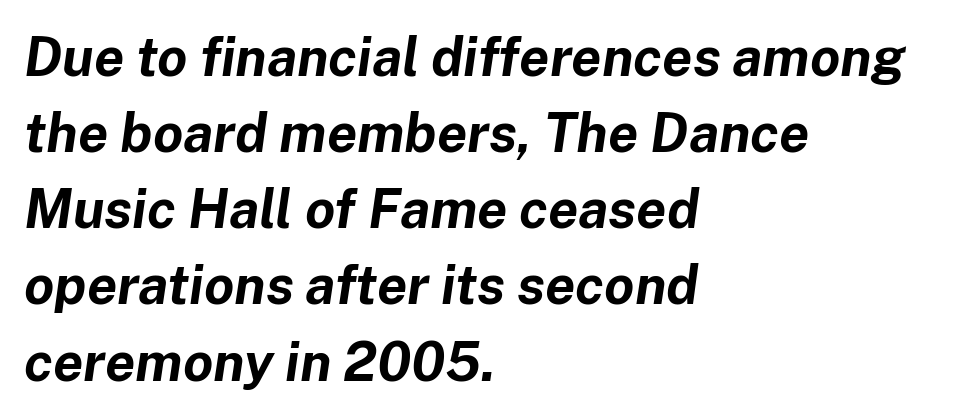
The image shows 54 px bold type, italic (leaning right); set left-aligned, normal line spacing (1.41x), normal letter spacing, not underlined; low stroke contrast and a medium x-height.
